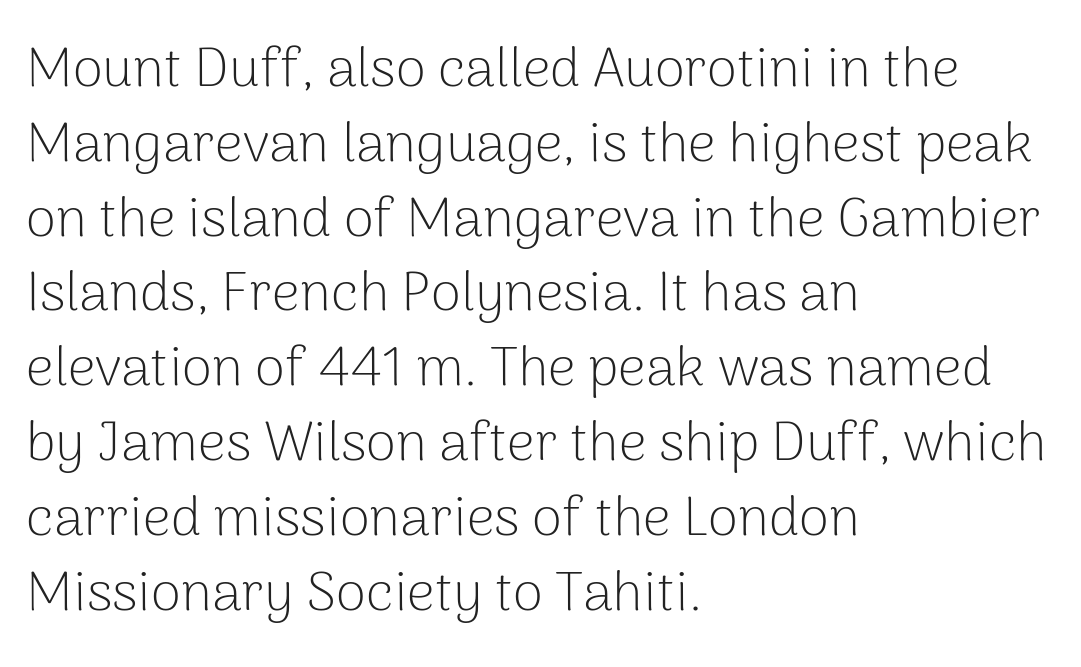
The image shows 55 px light sans-serif type, upright; set left-aligned, normal line spacing (1.36x), normal letter spacing, not underlined; low stroke contrast and a medium x-height.
